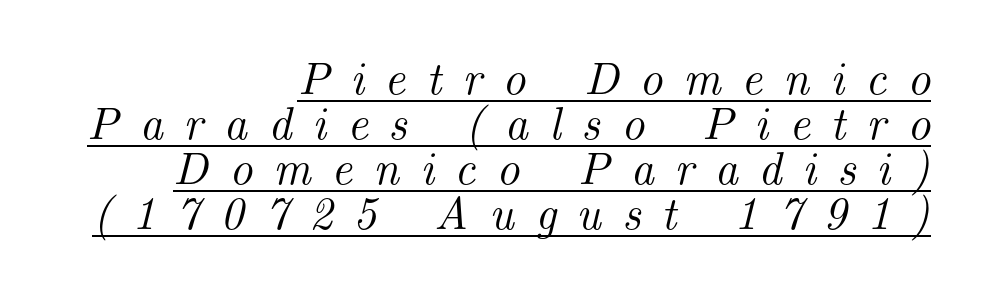
Q: Is the text italic (slanted)? A: Yes, it leans right by about 14 degrees.
Q: Is the typeface a serif or a sans-serif typeface? A: Serif.
Q: Is the text underlined? A: Yes.
Q: How is the paragraph aligned? A: Right-aligned.
Q: Is the spacing between letters normal or unusually wide? A: Unusually wide.
Q: Is the spacing between lines tight, normal or loose? A: Tight.
Q: Width (condensed, normal, or wide)? A: Normal.
Q: Stroke contrast? A: Medium.
Q: x-height? A: Small.
Q: Monospaced? A: No.
